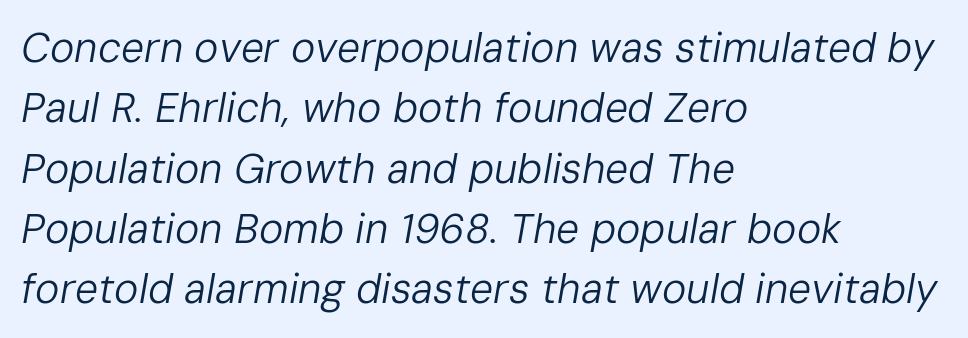
The image shows 41 px regular-weight type, italic (leaning right); set left-aligned, normal line spacing (1.47x), normal letter spacing, not underlined; low stroke contrast and a medium x-height.
